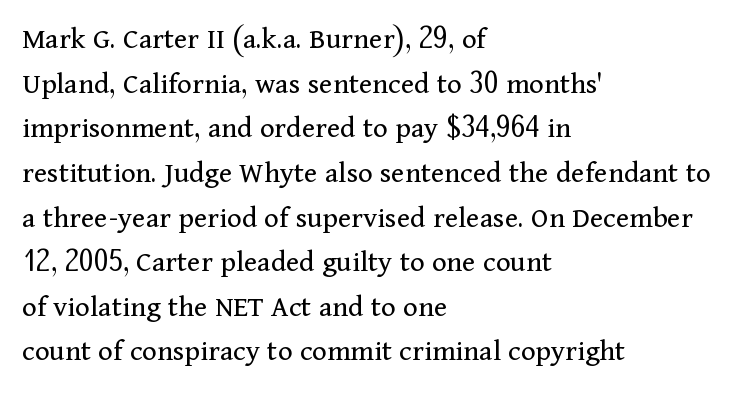
{"serif": "yes", "italic": "no", "bold": "no", "weight": "regular", "width": "normal", "stroke_contrast": "medium", "x_height": "medium", "monospaced": "no", "underline": "no", "align": "left", "line_spacing": "normal", "line_spacing_ratio": 1.44, "letter_spacing": "normal", "letter_spacing_em": 0.0, "glyph_px": 31}
